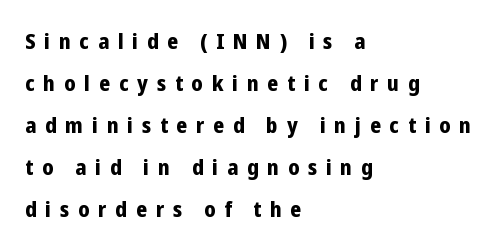
{"italic": "no", "bold": "yes", "underline": "no", "align": "left", "line_spacing": "loose", "line_spacing_ratio": 1.91, "letter_spacing": "wide", "letter_spacing_em": 0.4, "glyph_px": 22}
